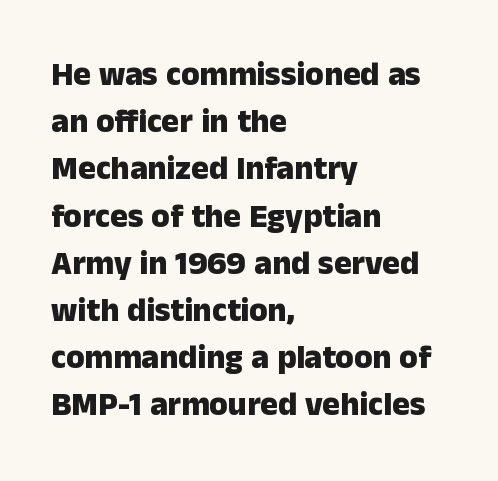
Standard letterfit; no display-style spreading of the glyphs. This block has exactly the height ordinary leading produces. The specimen reads as upright at a glance. Looks like regular typesetting: each glyph gets only the width it needs. Line beginnings align vertically; line endings do not.
